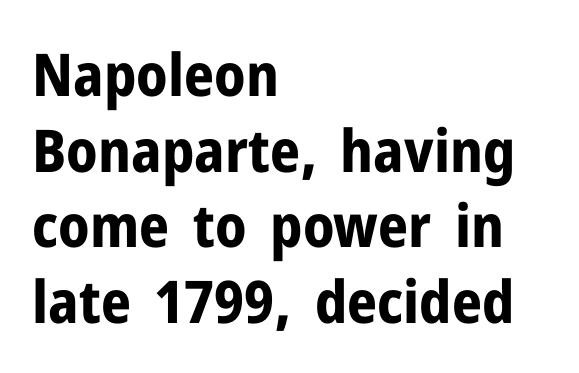
In terms of posture, this sample is upright. These lines are rendered in a variable-pitch font. Glance below the letters and you will spot only blank space. Compared with typical paragraphs, the rows here are spaced about the same.
